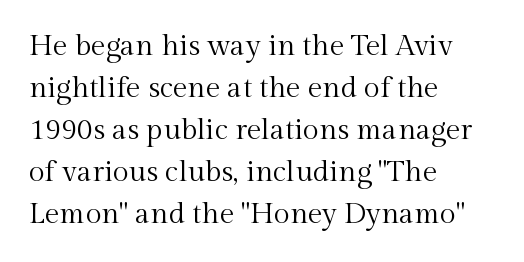
The image shows 29 px regular-weight serif type, upright; set left-aligned, normal line spacing (1.45x), normal letter spacing, not underlined; a medium x-height.
